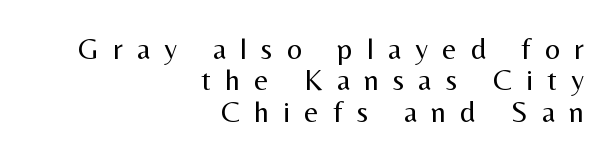
Style check: upright. Here the designer chose a conventional face with non-uniform glyph widths. The space between consecutive lines is stingy. Decoration check: the copy has no underline. Heaviness? Minimal to ordinary, like unemphasized prose. A typesetter would call this heavily tracked-out type.
